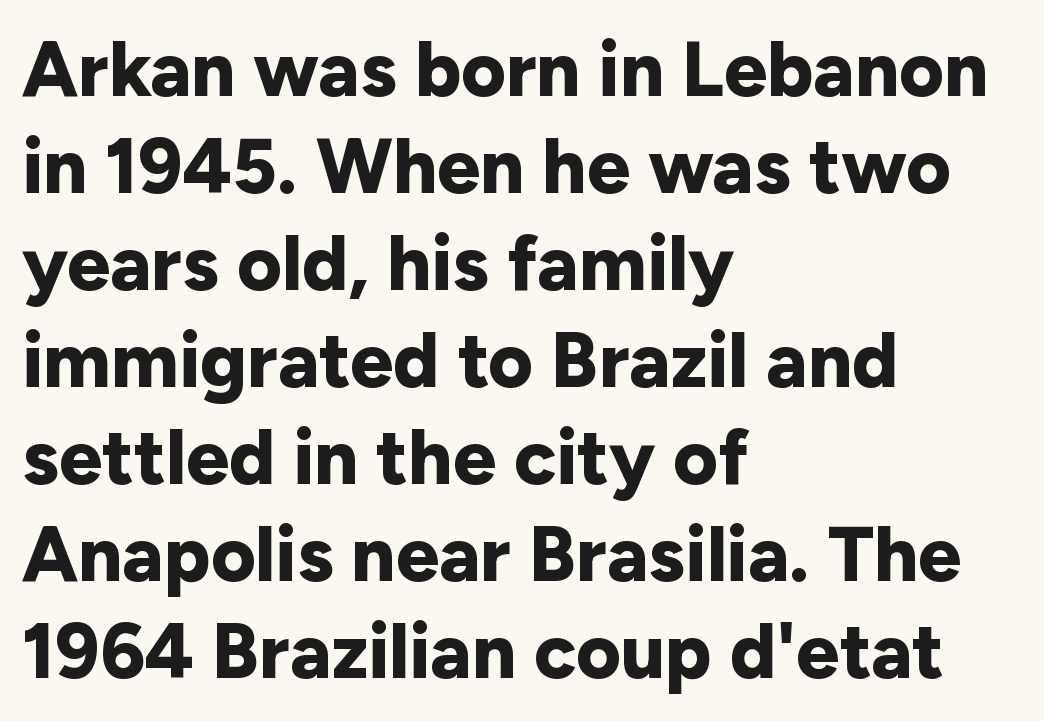
{"serif": "no", "italic": "no", "bold": "yes", "weight": "bold", "width": "normal", "stroke_contrast": "low", "x_height": "medium", "monospaced": "no", "underline": "no", "align": "left", "line_spacing": "normal", "line_spacing_ratio": 1.26, "letter_spacing": "normal", "letter_spacing_em": 0.0, "glyph_px": 77}
